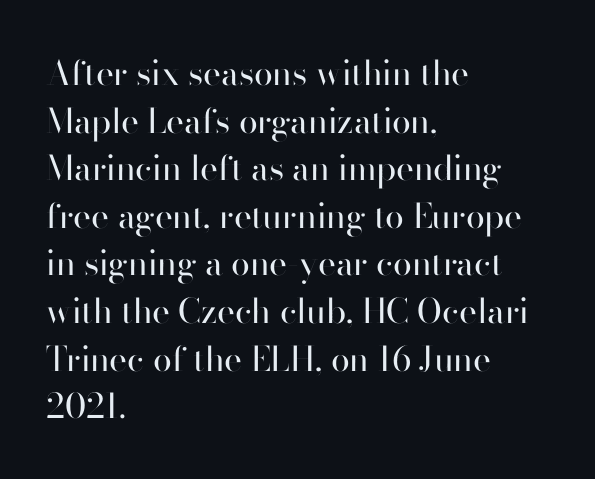
{"serif": "no", "italic": "no", "bold": "no", "weight": "regular", "width": "normal", "stroke_contrast": "high", "x_height": "small", "monospaced": "no", "underline": "no", "align": "left", "line_spacing": "normal", "line_spacing_ratio": 1.4, "letter_spacing": "normal", "letter_spacing_em": 0.0, "glyph_px": 34}
